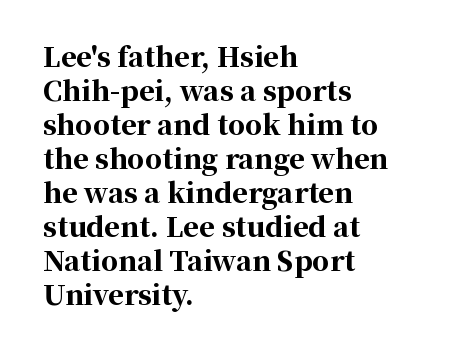
Q: Is the text bold? A: Yes.
Q: Is the text italic (slanted)? A: No, it is upright.
Q: Is the text underlined? A: No.
Q: How is the paragraph aligned? A: Left-aligned.
Q: Is the spacing between letters normal or unusually wide? A: Normal.
Q: Is the spacing between lines tight, normal or loose? A: Normal.
